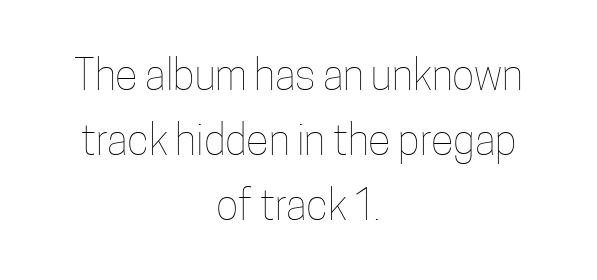
{"italic": "no", "bold": "no", "weight": "thin", "width": "condensed", "stroke_contrast": "low", "x_height": "medium", "monospaced": "no", "underline": "no", "align": "center", "line_spacing": "normal", "line_spacing_ratio": 1.55, "letter_spacing": "normal", "letter_spacing_em": 0.0, "glyph_px": 42}
